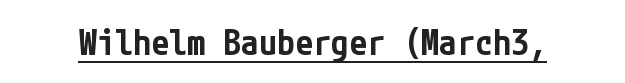
The image shows 36 px semibold, condensed sans-serif type, upright; set normal letter spacing, underlined; low stroke contrast and a medium x-height.
